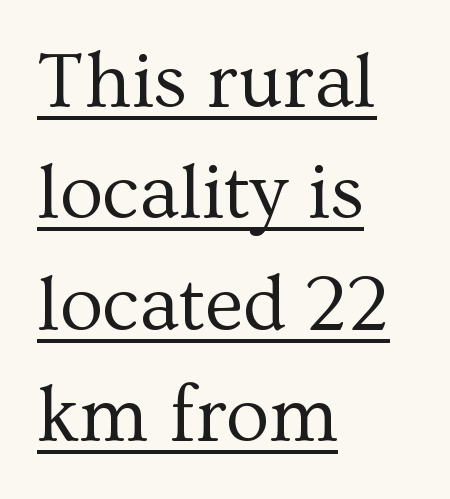
The image shows 79 px regular-weight serif type, upright; set left-aligned, normal line spacing (1.41x), normal letter spacing, underlined; medium stroke contrast and a medium x-height.
